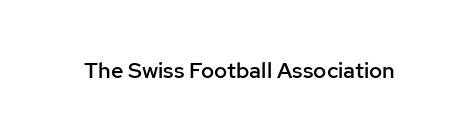
The image shows 22 px text type, upright; set normal letter spacing, not underlined.
